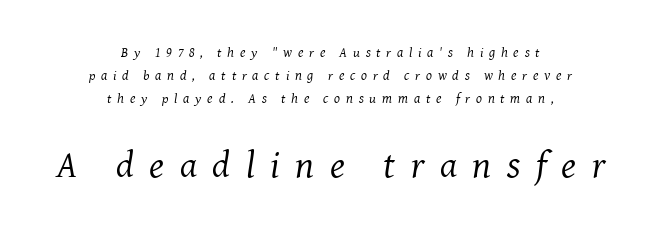
{"serif": "yes", "italic": "yes", "lean": "right", "slant_degrees": 8, "bold": "no", "weight": "regular", "width": "normal", "stroke_contrast": "medium", "x_height": "medium", "monospaced": "no", "underline": "no", "align": "center", "line_spacing": "normal", "line_spacing_ratio": 1.64, "letter_spacing": "wide", "letter_spacing_em": 0.41, "larger_block": "second", "size_ratio": 2.71, "glyph_px": 38}
